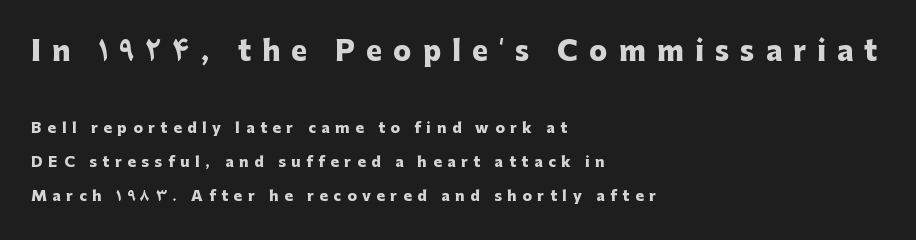
Q: Is the text bold? A: Yes.
Q: Is the text italic (slanted)? A: No, it is upright.
Q: Is the text underlined? A: No.
Q: How is the paragraph aligned? A: Left-aligned.
Q: Is the spacing between letters normal or unusually wide? A: Unusually wide.
Q: Is the spacing between lines tight, normal or loose? A: Loose.
Q: Which block of text is set in a larger size, the first (top) or the second (bottom)? A: The first (top) one.
